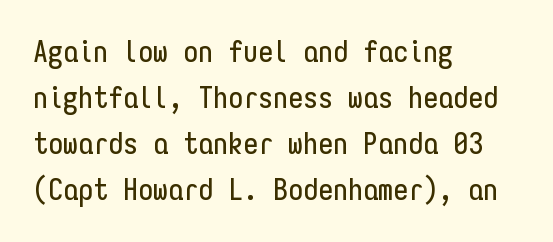
The image shows 30 px condensed sans-serif type, upright, monospaced; set left-aligned, normal line spacing (1.53x), normal letter spacing, not underlined; low stroke contrast and a medium x-height.
